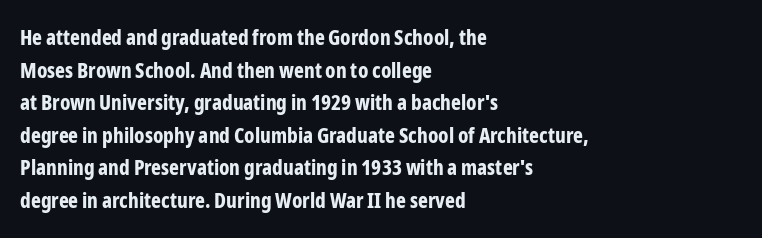
Q: Is the text bold? A: Yes.
Q: Is the text italic (slanted)? A: No, it is upright.
Q: Is the text underlined? A: No.
Q: How is the paragraph aligned? A: Left-aligned.
Q: Is the spacing between letters normal or unusually wide? A: Normal.
Q: Is the spacing between lines tight, normal or loose? A: Normal.
